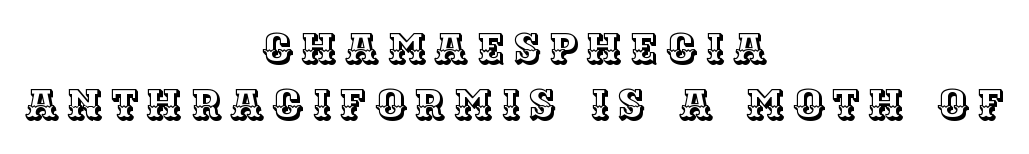
{"italic": "no", "width": "normal", "x_height": "large", "monospaced": "no", "underline": "no", "align": "center", "line_spacing": "normal", "line_spacing_ratio": 1.34, "letter_spacing": "wide", "letter_spacing_em": 0.2, "glyph_px": 42}
